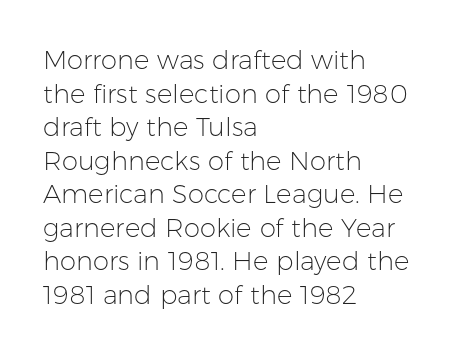
The image shows 26 px text type, upright; set left-aligned, normal line spacing (1.29x), normal letter spacing, not underlined.
